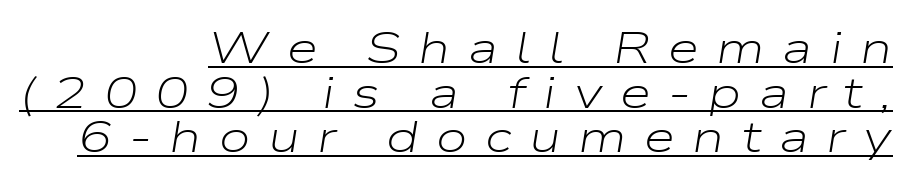
The image shows 45 px light, wide type, italic (leaning right); set right-aligned, tight line spacing (0.99x), unusually wide letter spacing (+0.39 em), underlined; low stroke contrast and a medium x-height.
